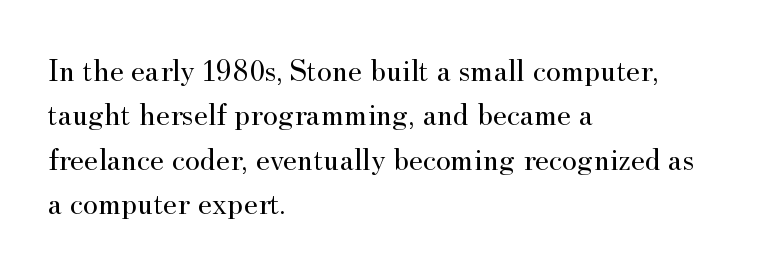
{"serif": "yes", "italic": "no", "bold": "no", "weight": "regular", "width": "normal", "stroke_contrast": "medium", "x_height": "small", "monospaced": "no", "underline": "no", "align": "left", "line_spacing": "normal", "line_spacing_ratio": 1.39, "letter_spacing": "normal", "letter_spacing_em": 0.0, "glyph_px": 32}
